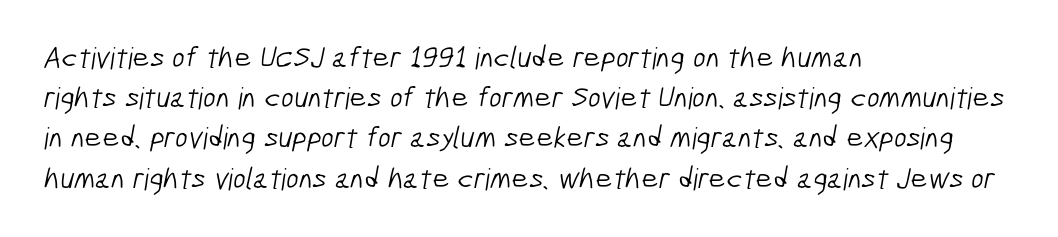
Inter-character spacing is left at the font's built-in metrics. The lines in this sample share a left origin and differ only in where they stop. Weight: not bold — regular or lighter. In terms of letterform style, serifs are entirely absent. The face used here is proportionally spaced, like ordinary book or web type. Notice how descenders clear the ascenders below comfortably — that's standard leading.
